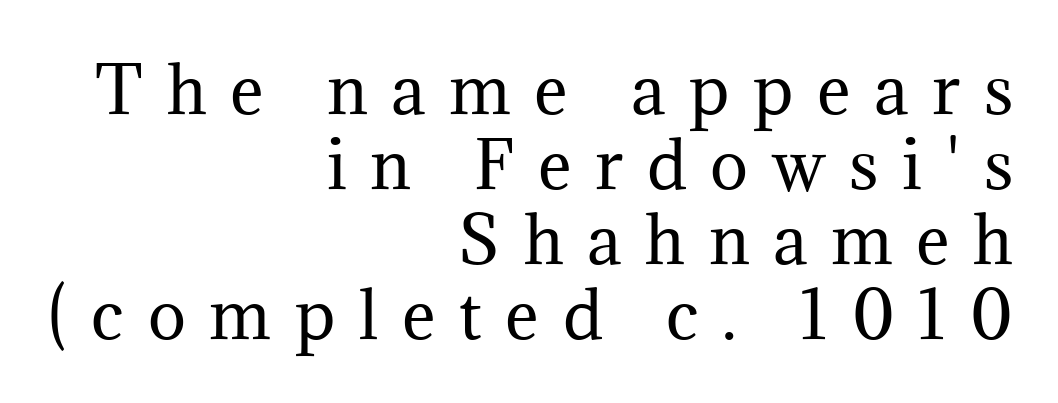
{"serif": "yes", "italic": "no", "bold": "no", "weight": "regular", "width": "normal", "stroke_contrast": "medium", "x_height": "medium", "monospaced": "no", "underline": "no", "align": "right", "line_spacing_ratio": 1.17, "letter_spacing": "wide", "letter_spacing_em": 0.37, "glyph_px": 64}
